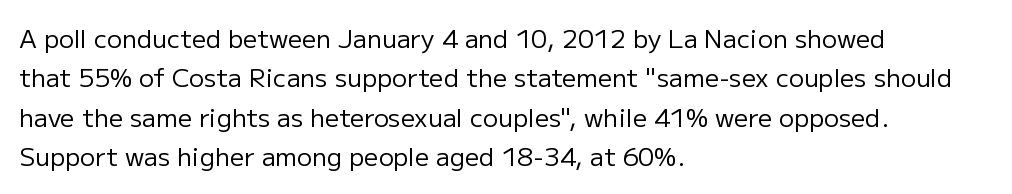
{"italic": "no", "bold": "no", "underline": "no", "align": "left", "line_spacing": "normal", "line_spacing_ratio": 1.58, "letter_spacing": "normal", "letter_spacing_em": 0.0, "glyph_px": 25}
